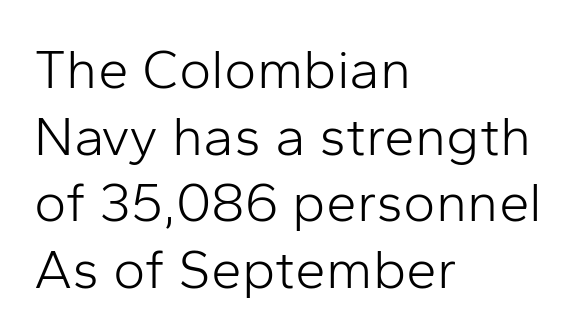
When letters stand straight like this, we call the style roman or upright. Grotesque or geometric, the face here clearly has no serifs. Vertical stems look standard width or narrower in stroke. The rendering uses natural spacing where letterforms have individual widths. Unmarked baselines from the first word to the last. Nothing unusual about the tracking: characters are spaced as the font intends.
